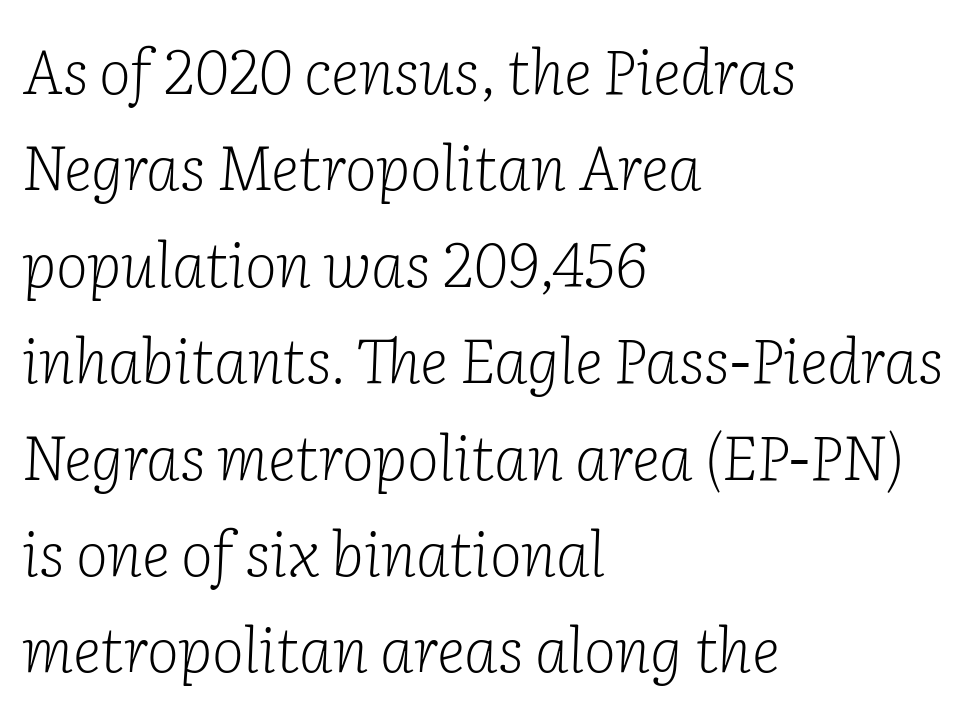
{"serif": "yes", "italic": "yes", "lean": "right", "slant_degrees": 2, "bold": "no", "weight": "light", "width": "normal", "stroke_contrast": "low", "x_height": "medium", "monospaced": "no", "underline": "no", "align": "left", "line_spacing": "normal", "line_spacing_ratio": 1.58, "letter_spacing": "normal", "letter_spacing_em": 0.0, "glyph_px": 61}
